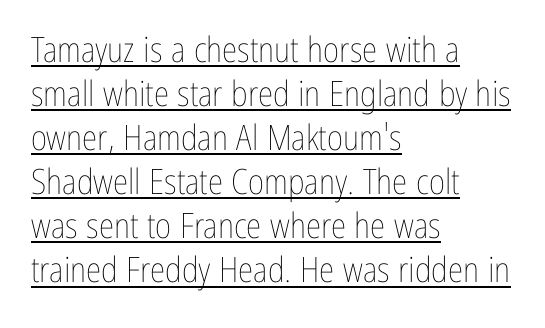
Observe the ordinary spacing: letters are neighbours, not strangers. If you measured baseline to baseline, you'd find a middling distance. In CSS terms this would be text-align: left. Caption: face not bold, strokes unweighted. The letters stand straight up with perfectly vertical stems.
